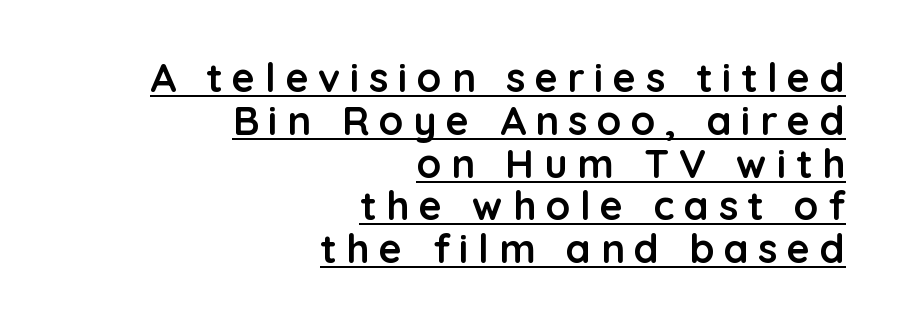
Each letter keeps its own natural width here, so spacing adapts to shape. You could only call the tracking loose — the letters float apart. This is the regular roman posture of the typeface. These lines are composed in type without serifs. The typesetter chose a ragged-left arrangement here.
